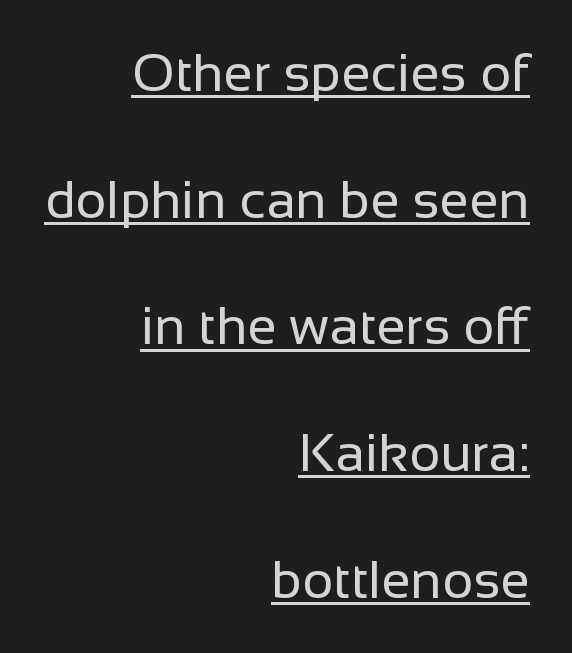
Q: Is the text bold? A: No.
Q: Is the text italic (slanted)? A: No, it is upright.
Q: Is the typeface a serif or a sans-serif typeface? A: Sans-serif.
Q: Is the text underlined? A: Yes.
Q: How is the paragraph aligned? A: Right-aligned.
Q: Is the spacing between letters normal or unusually wide? A: Normal.
Q: Is the spacing between lines tight, normal or loose? A: Loose.
Q: Width (condensed, normal, or wide)? A: Normal.
Q: Stroke contrast? A: Low.
Q: x-height? A: Medium.
Q: Monospaced? A: No.
